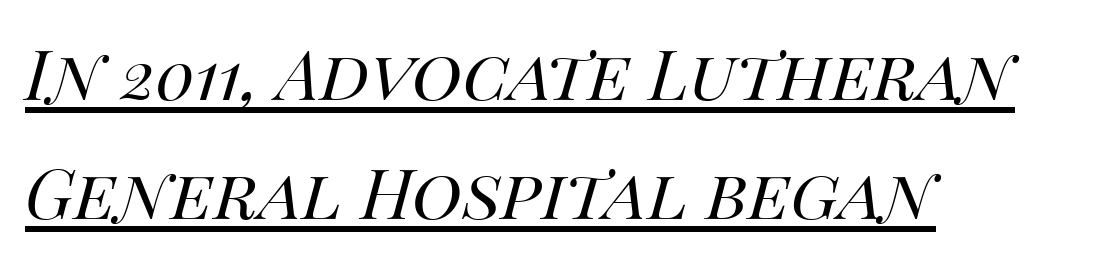
{"italic": "yes", "lean": "right", "slant_degrees": 14, "bold": "no", "weight": "regular", "width": "normal", "stroke_contrast": "medium", "x_height": "large", "monospaced": "no", "underline": "yes", "align": "left", "line_spacing_ratio": 1.72, "letter_spacing": "normal", "letter_spacing_em": 0.0, "glyph_px": 69}
